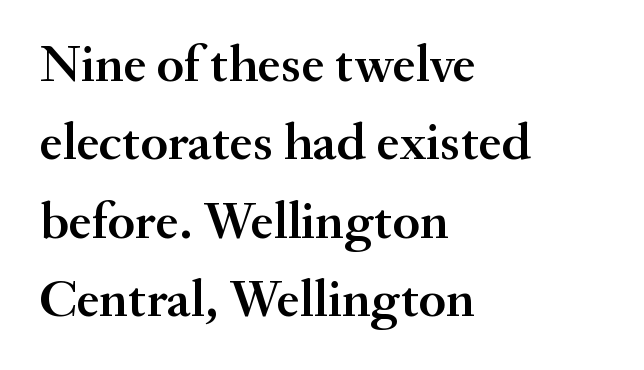
Q: Is the text bold? A: Semi-bold.
Q: Is the text italic (slanted)? A: No, it is upright.
Q: Is the typeface a serif or a sans-serif typeface? A: Serif.
Q: Is the text underlined? A: No.
Q: How is the paragraph aligned? A: Left-aligned.
Q: Is the spacing between letters normal or unusually wide? A: Normal.
Q: Is the spacing between lines tight, normal or loose? A: Normal.
Q: Width (condensed, normal, or wide)? A: Normal.
Q: Stroke contrast? A: Medium.
Q: x-height? A: Small.
Q: Monospaced? A: No.
